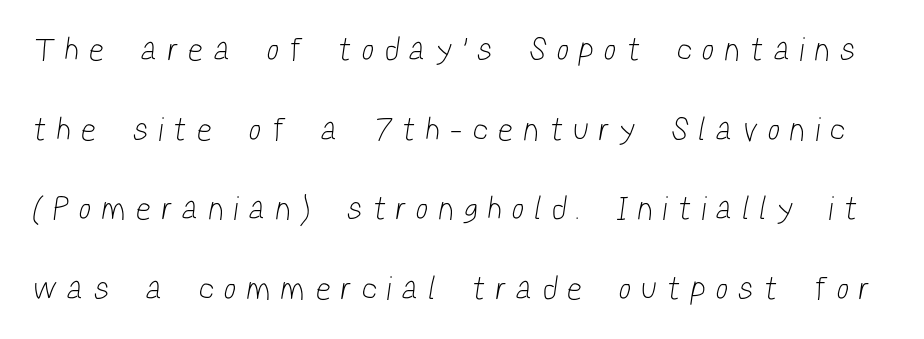
The image shows 33 px light, condensed sans-serif type; set loose line spacing (2.41x), unusually wide letter spacing (+0.39 em), not underlined; low stroke contrast and a medium x-height.
